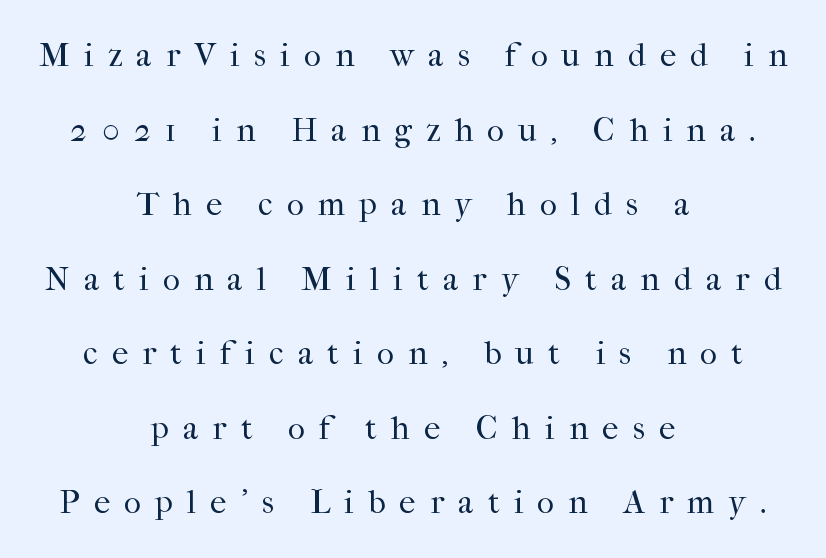
The image shows 33 px regular-weight serif type, upright; set centered, loose line spacing (2.26x), unusually wide letter spacing (+0.43 em), not underlined; high stroke contrast and a medium x-height.
